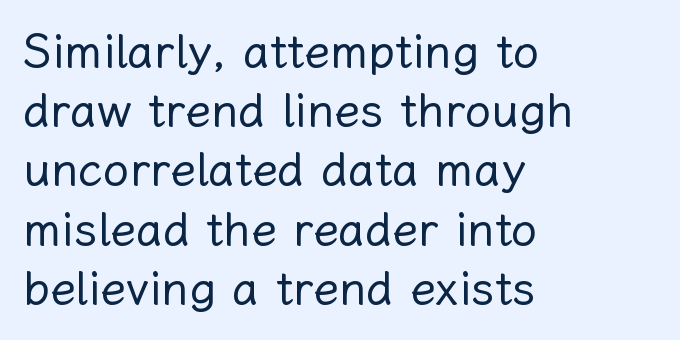
{"italic": "no", "bold": "no", "weight": "regular", "width": "normal", "stroke_contrast": "low", "x_height": "medium", "monospaced": "no", "underline": "no", "align": "left", "line_spacing": "normal", "line_spacing_ratio": 1.26, "letter_spacing": "normal", "letter_spacing_em": 0.0, "glyph_px": 47}
